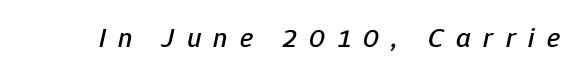
{"italic": "yes", "lean": "right", "slant_degrees": 12, "width": "normal", "stroke_contrast": "low", "x_height": "medium", "monospaced": "no", "underline": "no", "letter_spacing": "wide", "letter_spacing_em": 0.44, "glyph_px": 28}
